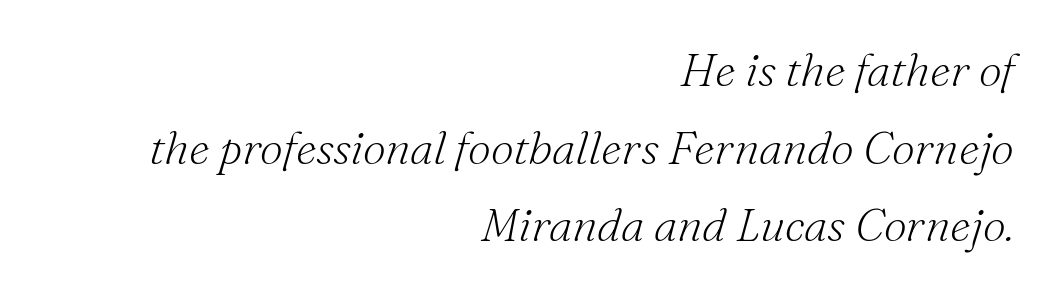
The image shows 46 px light serif type, italic (leaning right); set right-aligned, normal line spacing (1.69x), normal letter spacing, not underlined; medium stroke contrast and a small x-height.
